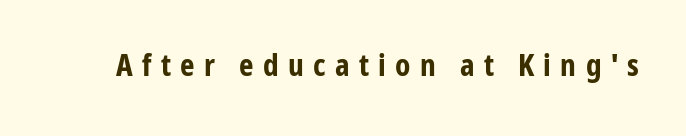
{"serif": "no", "italic": "no", "bold": "yes", "weight": "bold", "width": "condensed", "stroke_contrast": "low", "x_height": "medium", "monospaced": "no", "underline": "no", "letter_spacing": "wide", "letter_spacing_em": 0.3, "glyph_px": 31}
